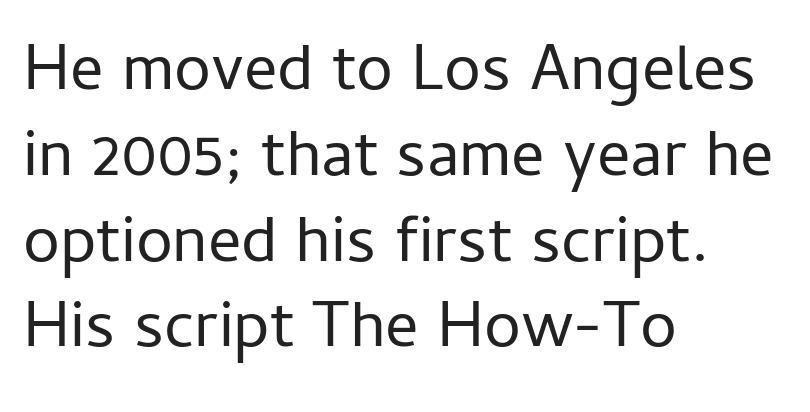
{"serif": "no", "italic": "no", "bold": "no", "weight": "regular", "width": "normal", "stroke_contrast": "low", "x_height": "medium", "monospaced": "no", "underline": "no", "align": "left", "line_spacing": "normal", "line_spacing_ratio": 1.3, "letter_spacing": "normal", "letter_spacing_em": 0.0, "glyph_px": 66}
